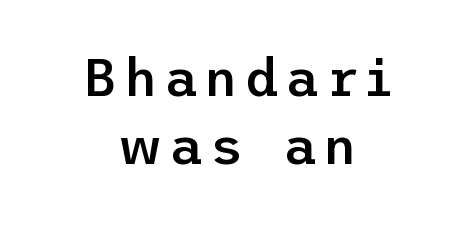
Q: Is the text bold? A: Semi-bold.
Q: Is the text italic (slanted)? A: No, it is upright.
Q: Is the typeface a serif or a sans-serif typeface? A: Sans-serif.
Q: Is the text underlined? A: No.
Q: How is the paragraph aligned? A: Centered.
Q: Is the spacing between lines tight, normal or loose? A: Normal.
Q: Width (condensed, normal, or wide)? A: Normal.
Q: Stroke contrast? A: Low.
Q: x-height? A: Medium.
